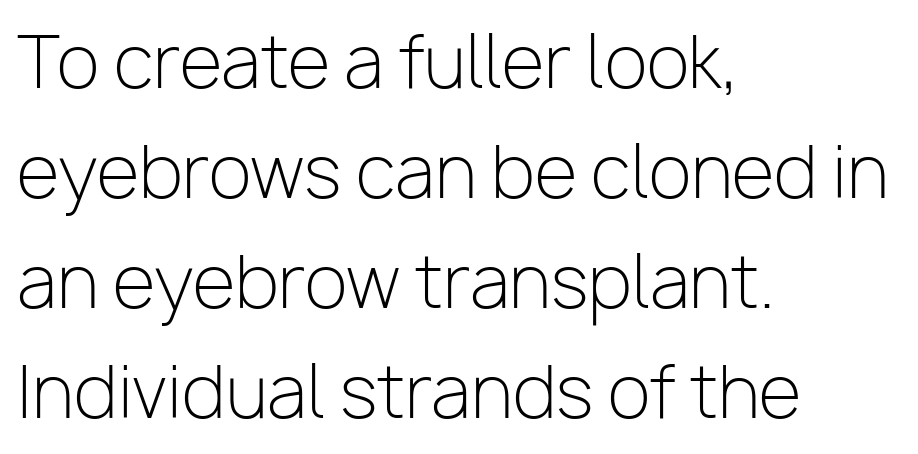
{"serif": "no", "italic": "no", "bold": "no", "weight": "light", "width": "normal", "stroke_contrast": "low", "x_height": "medium", "monospaced": "no", "underline": "no", "align": "left", "line_spacing": "normal", "line_spacing_ratio": 1.57, "letter_spacing": "normal", "letter_spacing_em": 0.0, "glyph_px": 70}
